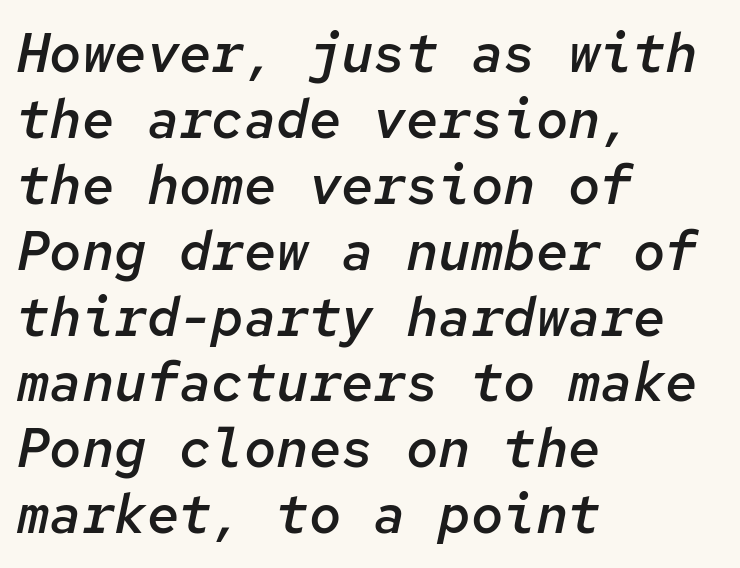
{"italic": "yes", "lean": "right", "slant_degrees": 12, "bold": "semi", "weight": "semibold", "width": "normal", "stroke_contrast": "low", "x_height": "medium", "monospaced": "yes", "underline": "no", "align": "left", "line_spacing_ratio": 1.22, "letter_spacing": "normal", "letter_spacing_em": 0.0, "glyph_px": 54}
